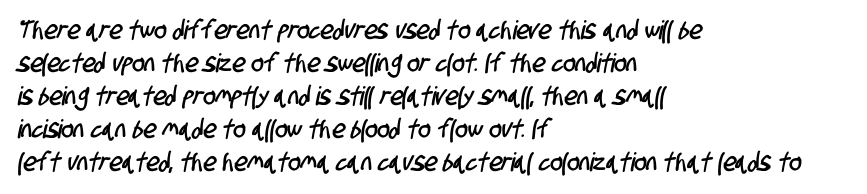
Q: Is the text underlined? A: No.
Q: How is the paragraph aligned? A: Left-aligned.
Q: Is the spacing between letters normal or unusually wide? A: Normal.
Q: Is the spacing between lines tight, normal or loose? A: Normal.
